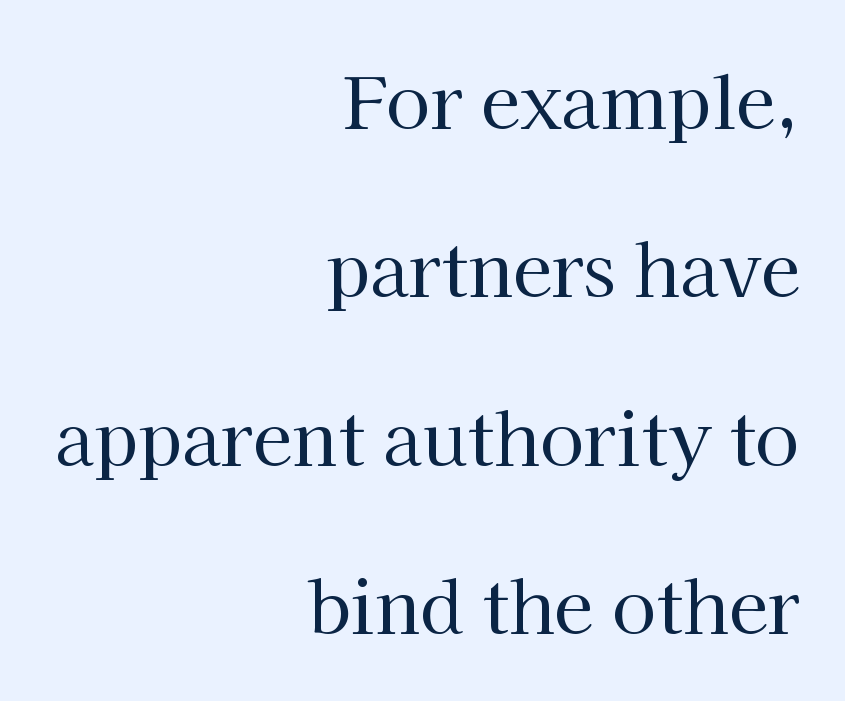
{"serif": "yes", "italic": "no", "bold": "no", "weight": "regular", "width": "normal", "stroke_contrast": "high", "x_height": "medium", "monospaced": "no", "underline": "no", "align": "right", "line_spacing": "loose", "line_spacing_ratio": 2.34, "letter_spacing": "normal", "letter_spacing_em": 0.0, "glyph_px": 72}
